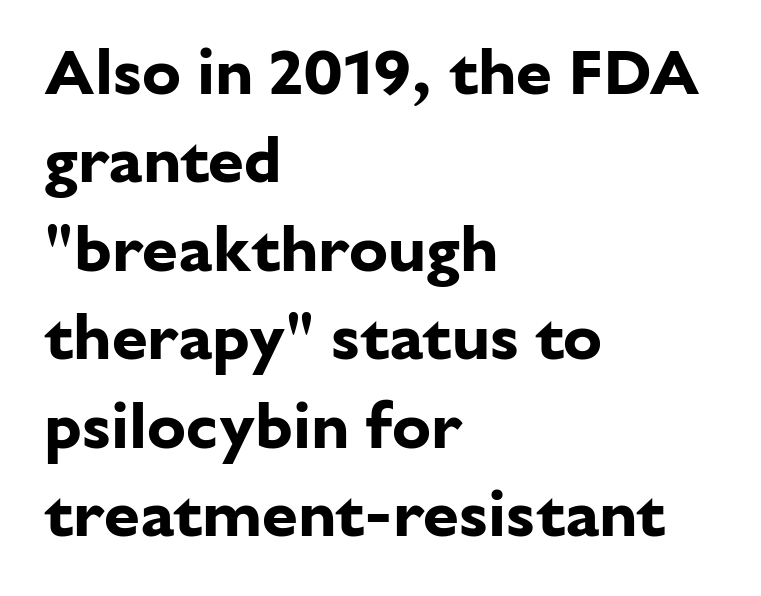
Q: Is the text bold? A: Yes.
Q: Is the text italic (slanted)? A: No, it is upright.
Q: Is the typeface a serif or a sans-serif typeface? A: Sans-serif.
Q: Is the text underlined? A: No.
Q: How is the paragraph aligned? A: Left-aligned.
Q: Is the spacing between letters normal or unusually wide? A: Normal.
Q: Is the spacing between lines tight, normal or loose? A: Normal.
Q: Width (condensed, normal, or wide)? A: Normal.
Q: Stroke contrast? A: Low.
Q: x-height? A: Medium.
Q: Monospaced? A: No.
